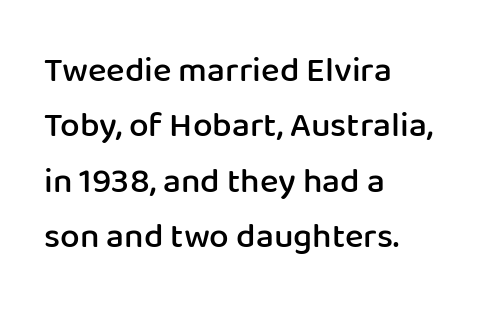
These lines are rendered in a variable-pitch font. This rendering uses left alignment, leaving the right contour irregular. Note: no serifs on the glyphs. How would I describe the line gaps? Plain and ordinary. Posture: upright roman.
